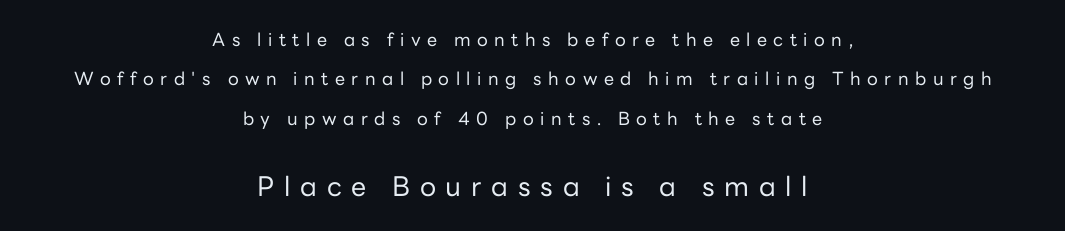
The emphasis by scale lands on block number two, below. Has an underline been added? It has not. Spacing between characters has been opened up far beyond the box default. Centered paragraph, ragged on both sides. Notice the wide empty band between every row — that's loose leading. Nope, not italic — everything's standing straight.
